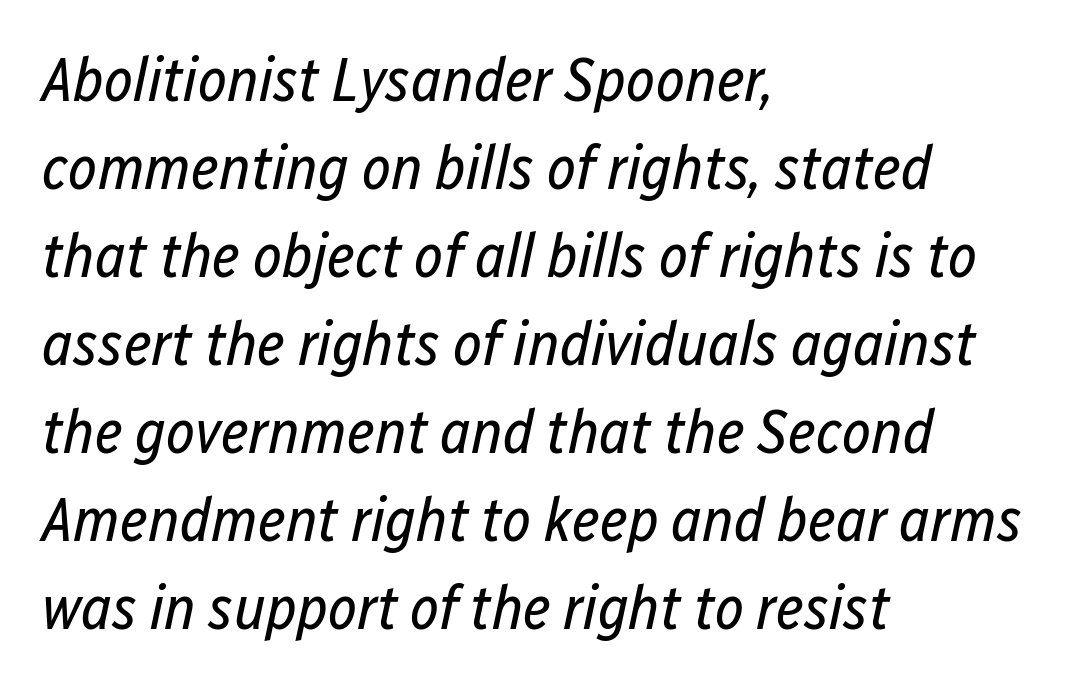
Q: Is the text bold? A: No.
Q: Is the text italic (slanted)? A: Yes, it leans right by about 12 degrees.
Q: Is the text underlined? A: No.
Q: How is the paragraph aligned? A: Left-aligned.
Q: Is the spacing between letters normal or unusually wide? A: Normal.
Q: Is the spacing between lines tight, normal or loose? A: Normal.
Q: Width (condensed, normal, or wide)? A: Condensed.
Q: Stroke contrast? A: Low.
Q: x-height? A: Medium.
Q: Monospaced? A: No.
